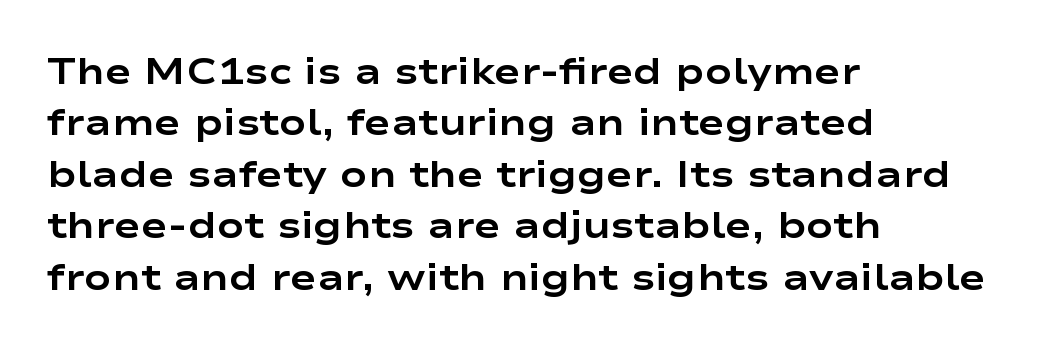
The image shows 36 px bold, wide sans-serif type, upright; set left-aligned, normal line spacing (1.43x), normal letter spacing, not underlined; low stroke contrast and a medium x-height.
